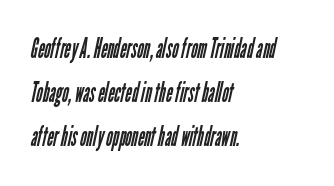
Q: Is the text bold? A: No.
Q: Is the typeface a serif or a sans-serif typeface? A: Sans-serif.
Q: Is the text underlined? A: No.
Q: How is the paragraph aligned? A: Left-aligned.
Q: Is the spacing between letters normal or unusually wide? A: Normal.
Q: Is the spacing between lines tight, normal or loose? A: Normal.
Q: Width (condensed, normal, or wide)? A: Condensed.
Q: Stroke contrast? A: Low.
Q: x-height? A: Medium.
Q: Monospaced? A: No.
